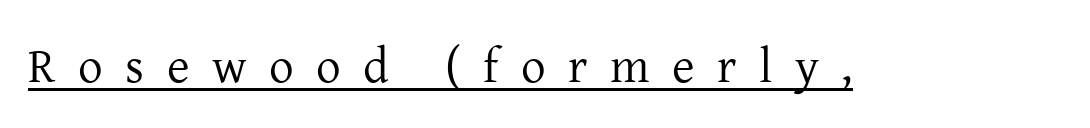
Substantial extra tracking has been applied to these lines. Note the varied advance widths — an 'i' is clearly narrower than an 'm'. Serifs: yes, visible at the terminals of the letterforms. Stroke mass is kept to a normal reading level or below.
